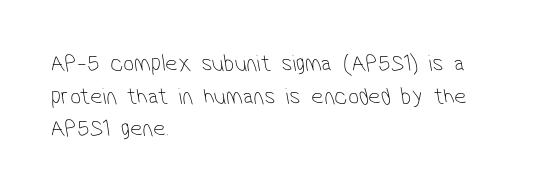
{"bold": "no", "underline": "no", "align": "left", "line_spacing": "normal", "line_spacing_ratio": 1.36, "letter_spacing": "normal", "letter_spacing_em": 0.0, "glyph_px": 24}
